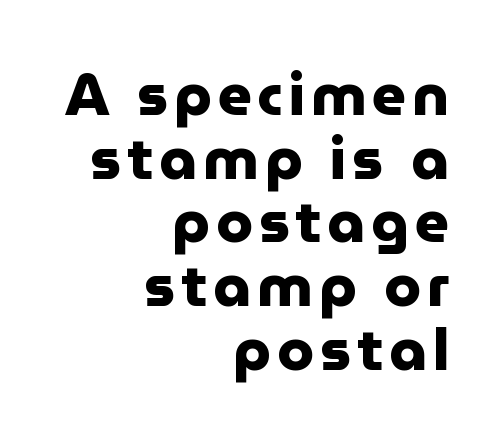
{"serif": "no", "italic": "no", "bold": "yes", "weight": "heavy", "width": "normal", "stroke_contrast": "low", "x_height": "medium", "monospaced": "no", "underline": "no", "align": "right", "line_spacing": "tight", "line_spacing_ratio": 1.08, "glyph_px": 59}
